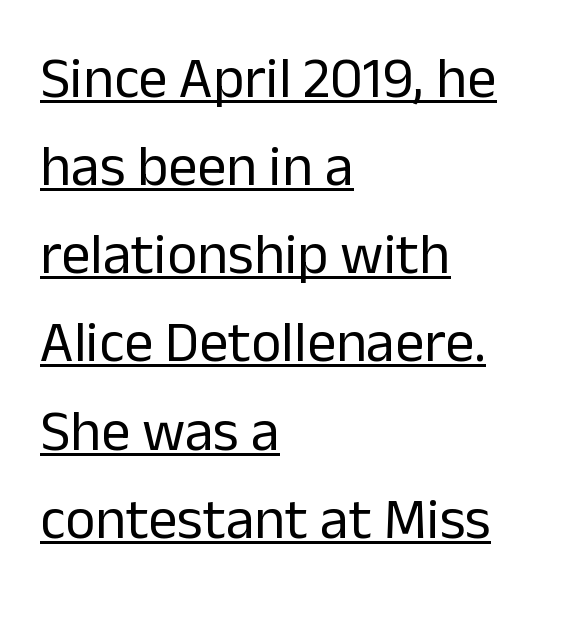
Q: Is the text bold? A: No.
Q: Is the text italic (slanted)? A: No, it is upright.
Q: Is the typeface a serif or a sans-serif typeface? A: Sans-serif.
Q: Is the text underlined? A: Yes.
Q: How is the paragraph aligned? A: Left-aligned.
Q: Is the spacing between letters normal or unusually wide? A: Normal.
Q: Is the spacing between lines tight, normal or loose? A: Normal.
Q: Width (condensed, normal, or wide)? A: Normal.
Q: Stroke contrast? A: Low.
Q: x-height? A: Medium.
Q: Monospaced? A: No.
